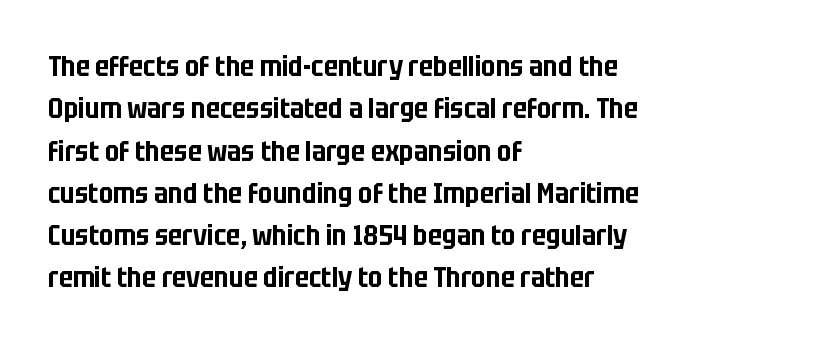
Q: Is the text italic (slanted)? A: No, it is upright.
Q: Is the typeface a serif or a sans-serif typeface? A: Sans-serif.
Q: Is the text underlined? A: No.
Q: How is the paragraph aligned? A: Left-aligned.
Q: Is the spacing between letters normal or unusually wide? A: Normal.
Q: Is the spacing between lines tight, normal or loose? A: Normal.
Q: Width (condensed, normal, or wide)? A: Condensed.
Q: Stroke contrast? A: Low.
Q: x-height? A: Large.
Q: Monospaced? A: No.
